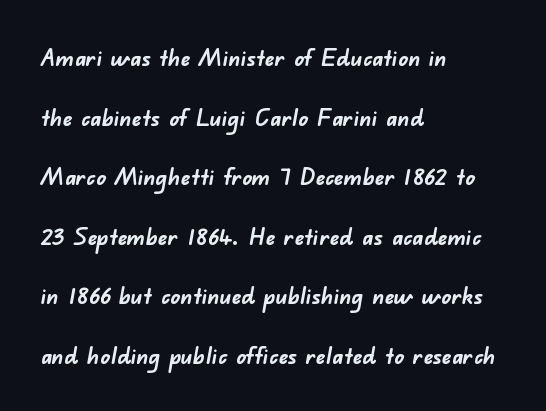
Q: Is the text bold? A: Yes.
Q: Is the text underlined? A: No.
Q: How is the paragraph aligned? A: Left-aligned.
Q: Is the spacing between letters normal or unusually wide? A: Normal.
Q: Is the spacing between lines tight, normal or loose? A: Loose.
